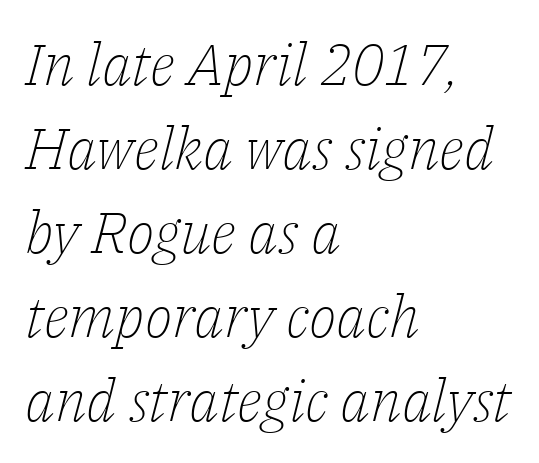
The image shows 58 px light serif type, italic (leaning right); set left-aligned, normal line spacing (1.45x), normal letter spacing, not underlined; low stroke contrast and a medium x-height.
